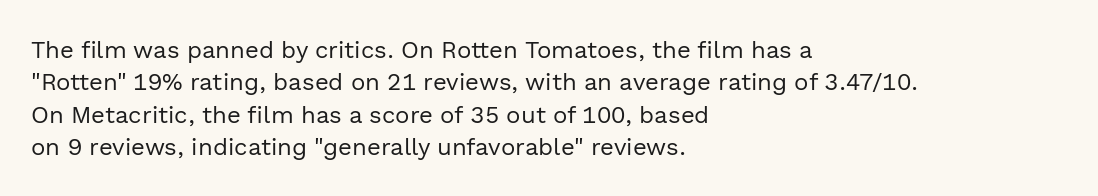
The typesetter chose a ragged-right arrangement here. In terms of letterspacing, this is plain default setting. Descenders hang freely into open space. A typesetter would call this leading conventional body-copy spacing. Stems and bowls with no extra thickness — not bold.
